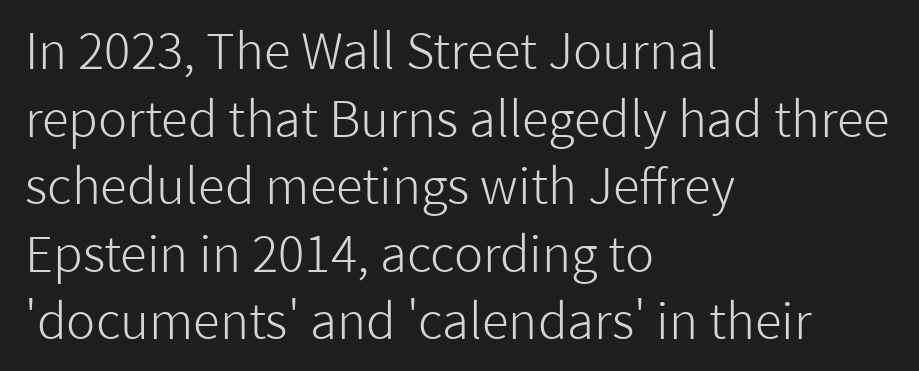
Visually the block forms a straight wall on the left and a jagged coastline on the right. Words appear dense and cohesive because spacing is normal. A light-to-regular cut is what we see here. Decoration check: the copy has no underline.
